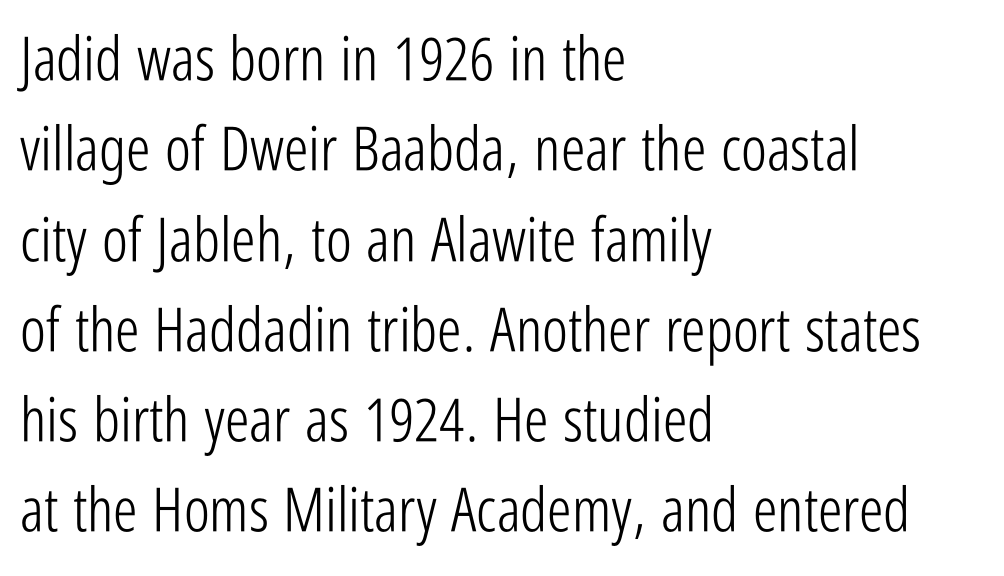
{"serif": "no", "italic": "no", "bold": "no", "weight": "light", "width": "condensed", "stroke_contrast": "low", "x_height": "medium", "monospaced": "no", "underline": "no", "align": "left", "line_spacing": "normal", "line_spacing_ratio": 1.48, "letter_spacing": "normal", "letter_spacing_em": 0.0, "glyph_px": 61}
